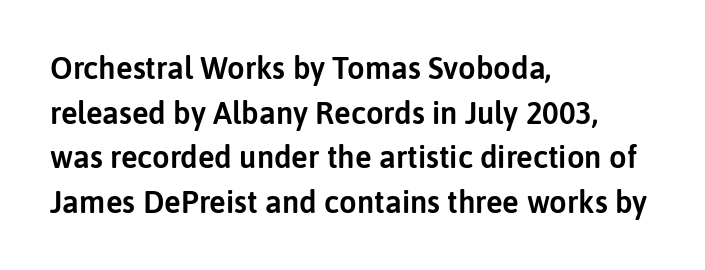
Q: Is the text italic (slanted)? A: No, it is upright.
Q: Is the typeface a serif or a sans-serif typeface? A: Sans-serif.
Q: Is the text underlined? A: No.
Q: How is the paragraph aligned? A: Left-aligned.
Q: Is the spacing between letters normal or unusually wide? A: Normal.
Q: Is the spacing between lines tight, normal or loose? A: Normal.
Q: Width (condensed, normal, or wide)? A: Normal.
Q: Stroke contrast? A: Low.
Q: x-height? A: Medium.
Q: Monospaced? A: No.
